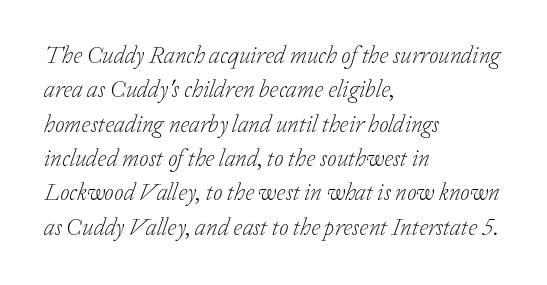
Leading matches the norm, producing a regular column. Quick note: underline off. The letters sit at their default tracking, neither squeezed nor spread. Caption: multi-line text, flush left, ragged right. Emphasis-style slanted type is in use. Weight class: somewhere from thin through regular.
